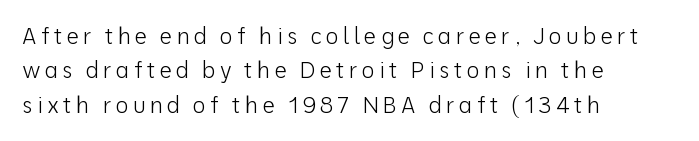
The image shows 22 px text type, upright; set left-aligned, normal line spacing (1.56x), not underlined.
